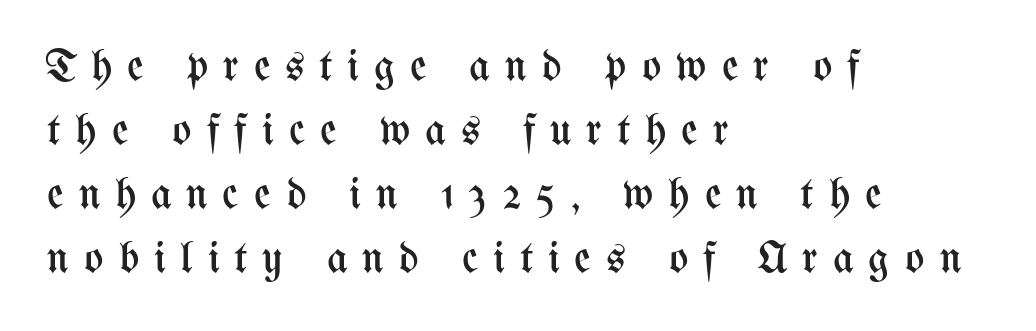
Q: Is the text bold? A: No.
Q: Is the text italic (slanted)? A: No, it is upright.
Q: Is the text underlined? A: No.
Q: How is the paragraph aligned? A: Left-aligned.
Q: Is the spacing between letters normal or unusually wide? A: Unusually wide.
Q: Is the spacing between lines tight, normal or loose? A: Normal.
Q: Width (condensed, normal, or wide)? A: Condensed.
Q: Stroke contrast? A: Medium.
Q: x-height? A: Medium.
Q: Monospaced? A: No.
